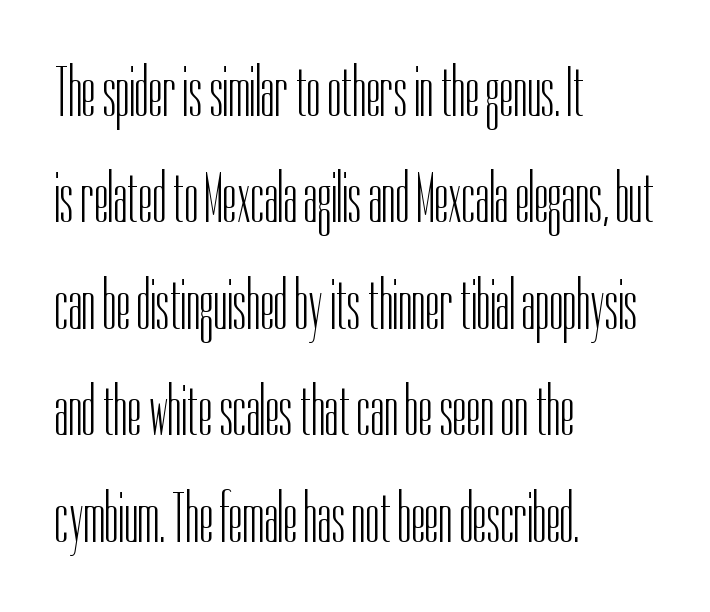
Left-aligned paragraph, ragged on the right. Honestly, the letter spacing is just normal — you wouldn't notice it. No feet cap the strokes, marking this as sans-serif type. You can tell it's not italic because the verticals are truly vertical. Each new line begins a customary step beneath the previous one.
